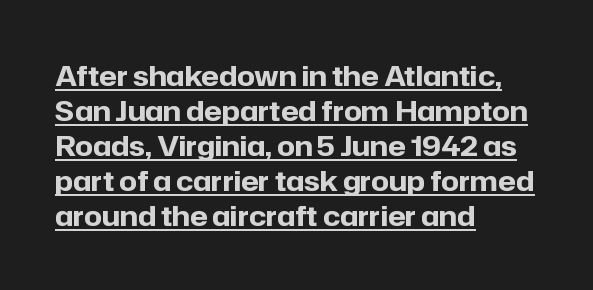
Q: Is the text bold? A: Yes.
Q: Is the text italic (slanted)? A: No, it is upright.
Q: Is the typeface a serif or a sans-serif typeface? A: Sans-serif.
Q: Is the text underlined? A: Yes.
Q: How is the paragraph aligned? A: Left-aligned.
Q: Is the spacing between letters normal or unusually wide? A: Normal.
Q: Is the spacing between lines tight, normal or loose? A: Normal.
Q: Width (condensed, normal, or wide)? A: Normal.
Q: Stroke contrast? A: Low.
Q: x-height? A: Medium.
Q: Monospaced? A: No.
